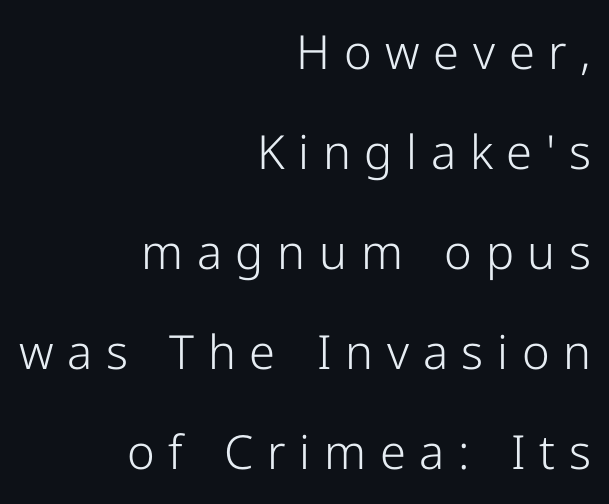
The image shows 47 px light sans-serif type, upright; set right-aligned, loose line spacing (2.13x), unusually wide letter spacing (+0.29 em), not underlined; low stroke contrast and a medium x-height.
